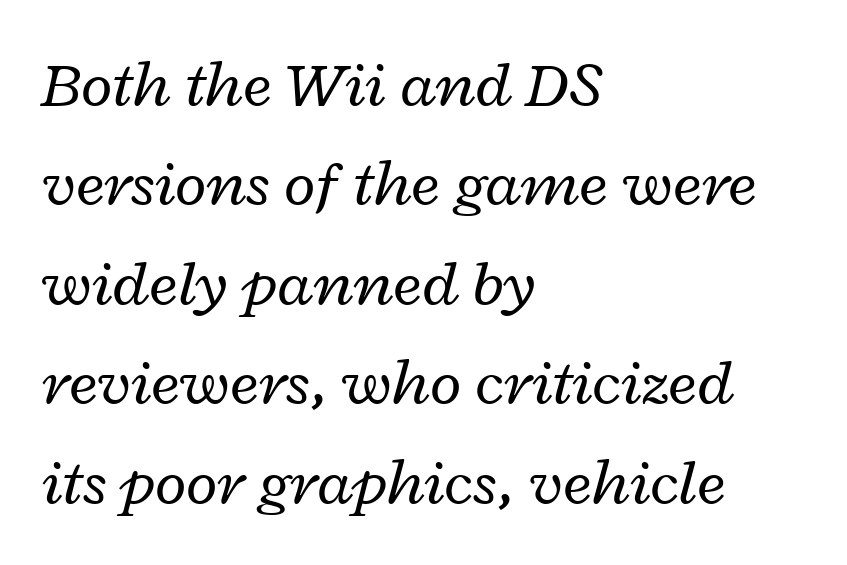
{"italic": "yes", "lean": "right", "slant_degrees": 12, "bold": "no", "weight": "regular", "width": "wide", "stroke_contrast": "low", "x_height": "medium", "monospaced": "no", "underline": "no", "align": "left", "line_spacing": "normal", "line_spacing_ratio": 1.53, "letter_spacing": "normal", "letter_spacing_em": 0.0, "glyph_px": 65}
